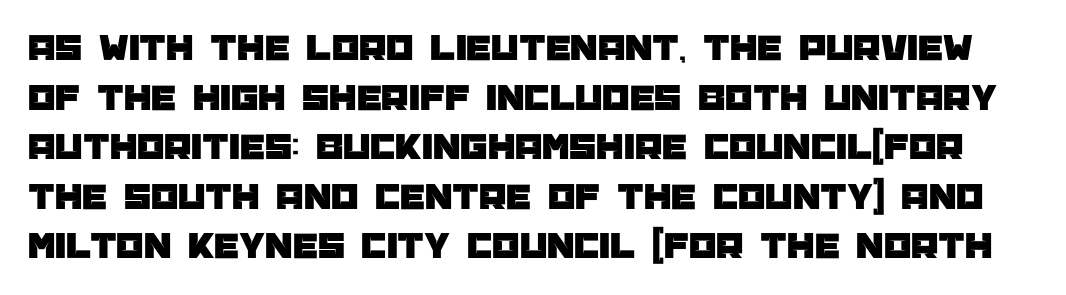
{"serif": "no", "italic": "no", "width": "normal", "stroke_contrast": "low", "x_height": "large", "monospaced": "no", "underline": "no", "line_spacing": "normal", "line_spacing_ratio": 1.27, "letter_spacing": "normal", "letter_spacing_em": 0.0, "glyph_px": 39}
